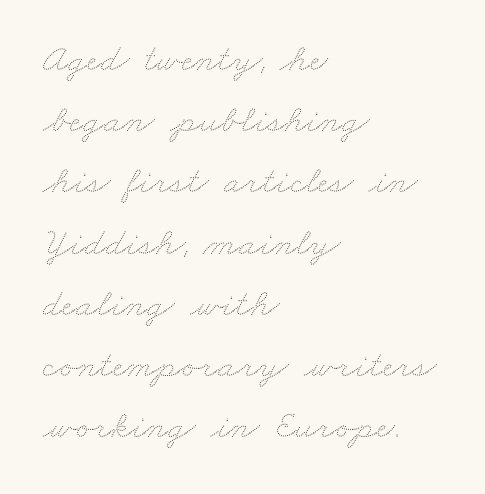
The image shows 39 px thin, wide type; set left-aligned, normal line spacing (1.57x), normal letter spacing, not underlined; medium stroke contrast and a small x-height.
